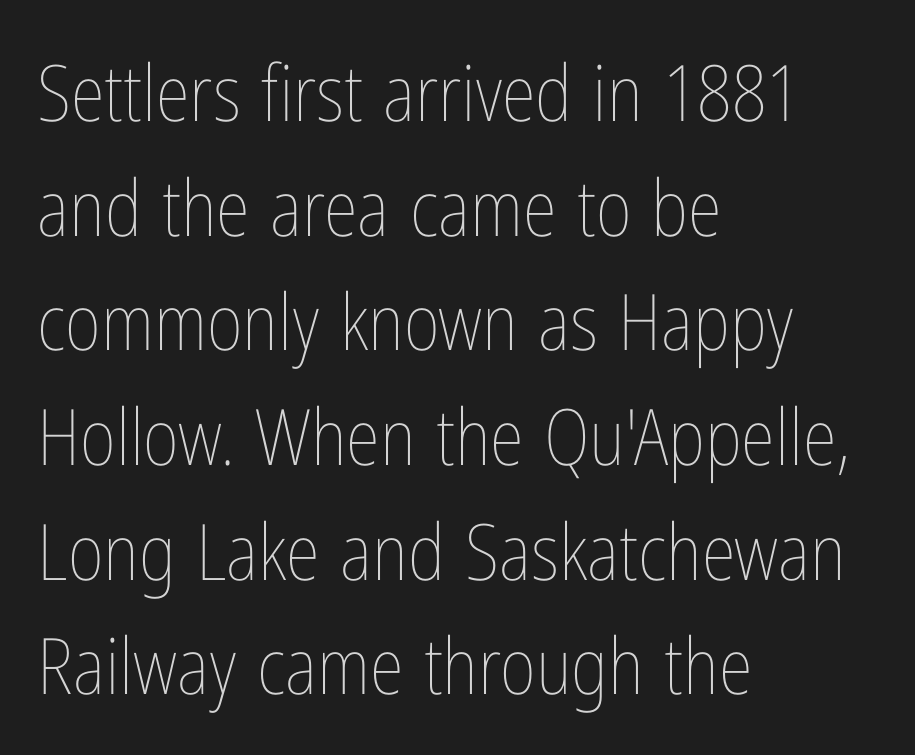
Each new line begins a customary step beneath the previous one. Is there any slant? The stems are plumb. The letters look calm and open, with moderate or lighter stems. Alignment: flush left. The letters advance in unequal steps, a hallmark of proportional type.
